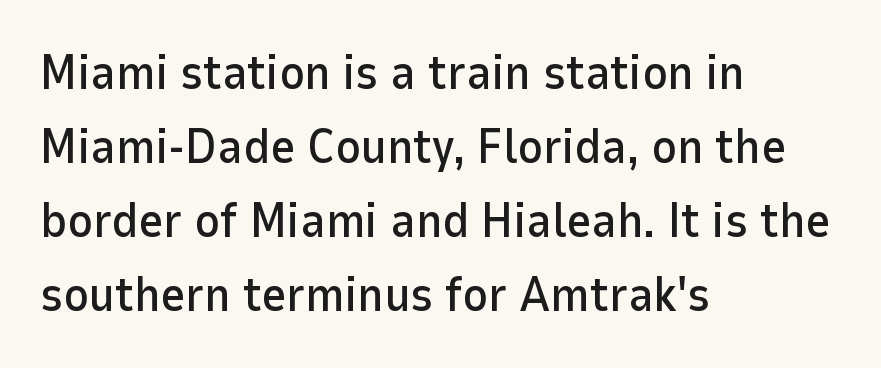
Tracking value appears to be zero — textbook default spacing. The face used here is proportionally spaced, like ordinary book or web type. The text block is weighted toward the left margin, trailing off unevenly rightward. How would I describe the line gaps? Plain and ordinary.
